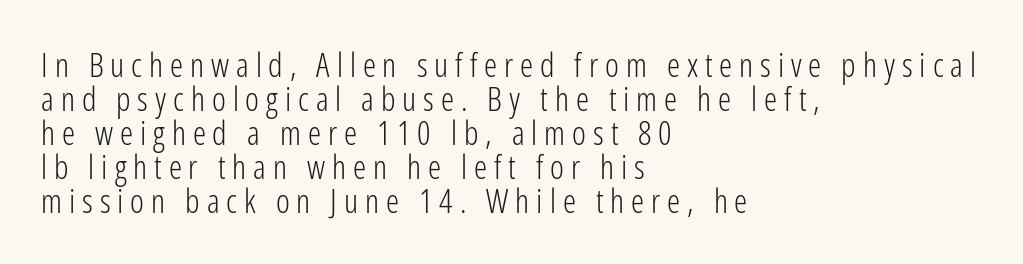
Q: Is the text bold? A: No.
Q: Is the text italic (slanted)? A: No, it is upright.
Q: Is the typeface a serif or a sans-serif typeface? A: Sans-serif.
Q: Is the text underlined? A: No.
Q: How is the paragraph aligned? A: Left-aligned.
Q: Is the spacing between letters normal or unusually wide? A: Unusually wide.
Q: Is the spacing between lines tight, normal or loose? A: Tight.
Q: Width (condensed, normal, or wide)? A: Condensed.
Q: Stroke contrast? A: Low.
Q: x-height? A: Medium.
Q: Monospaced? A: No.
